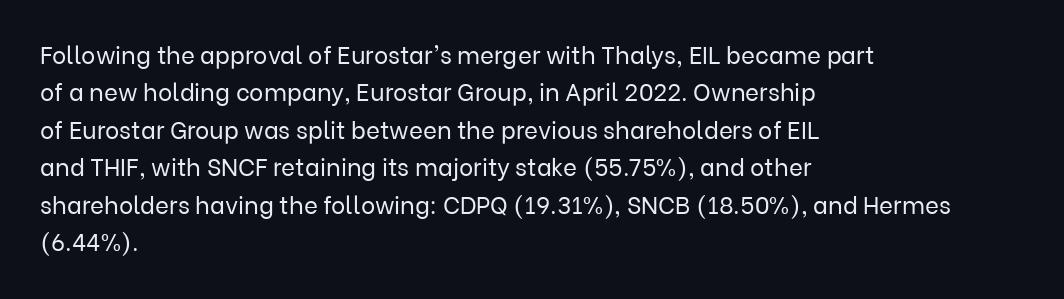
Evenly set lines give the paragraph a standard silhouette. Here the glyphs are tracked normally, forming tight word shapes. Rule under the text: the space is simply empty. Italic? Not at all — the glyphs are vertical. These glyphs show unthickened strokes, regular width or finer.
